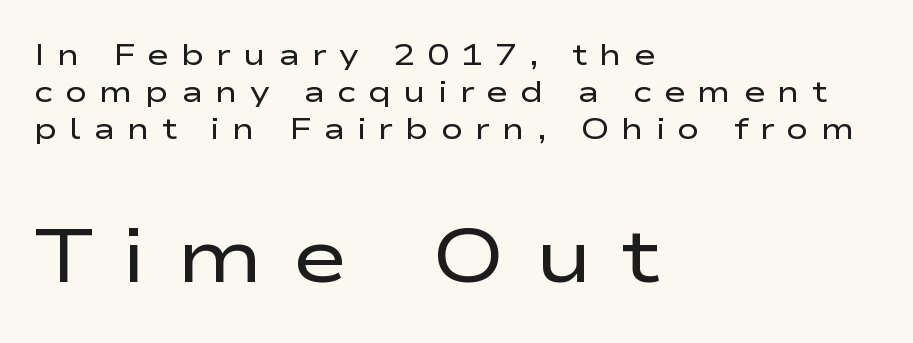
{"serif": "no", "italic": "no", "bold": "no", "weight": "regular", "width": "wide", "stroke_contrast": "low", "x_height": "medium", "monospaced": "no", "underline": "no", "align": "left", "line_spacing_ratio": 1.24, "letter_spacing": "wide", "letter_spacing_em": 0.39, "larger_block": "second", "size_ratio": 2.5, "glyph_px": 75}
